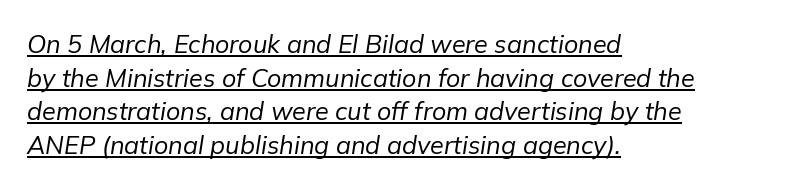
Descenders here cross a horizontal rule under the line. The font's italic variant was chosen for this text. Does the copy run flush right? No — it runs flush left. Leading matches the norm, producing a regular column.
